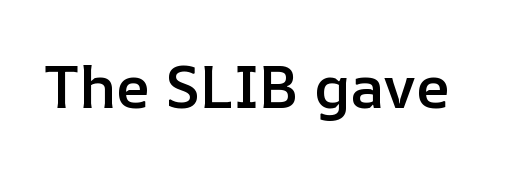
The passage shown is typed in a proportional face where columns would drift. The letters stand straight up with perfectly vertical stems. Default kerning and tracking; the words read as compact shapes. Typesetter's note: demi weight, one step under bold. Each row of text sits above clean, open space.
